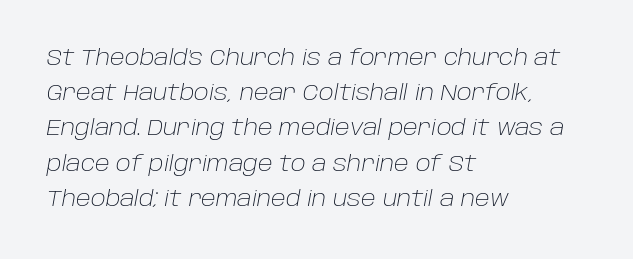
Nothing heavy about these letters — not bold at all. Compared with ordinary roman type, these characters are visibly tilted. Leftover space on each line is placed entirely after the last word. No word sits above an underline. Regular leading.
